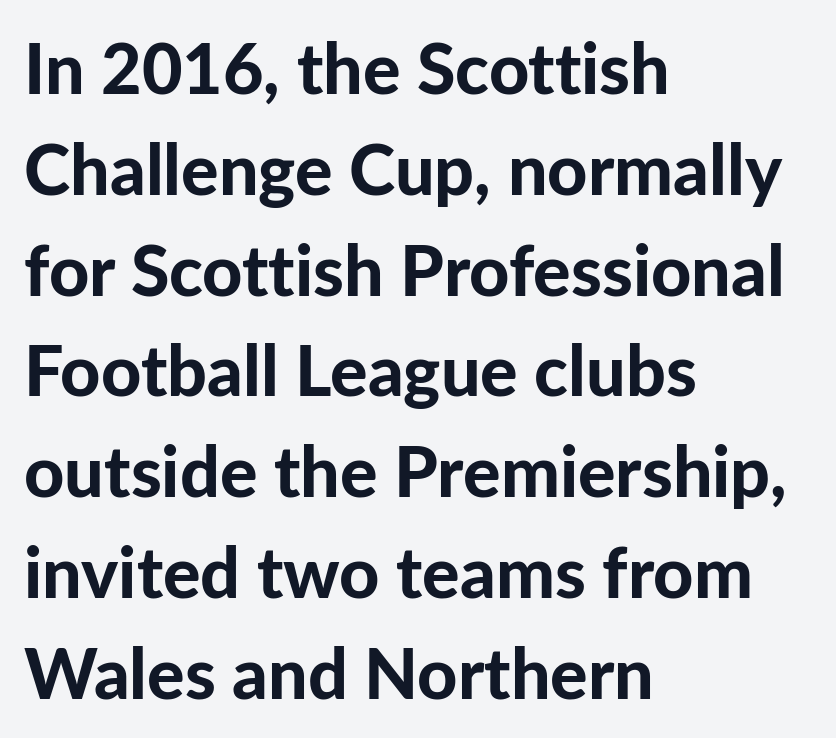
The image shows 70 px bold sans-serif type, upright; set left-aligned, normal line spacing (1.44x), normal letter spacing, not underlined; low stroke contrast and a medium x-height.
